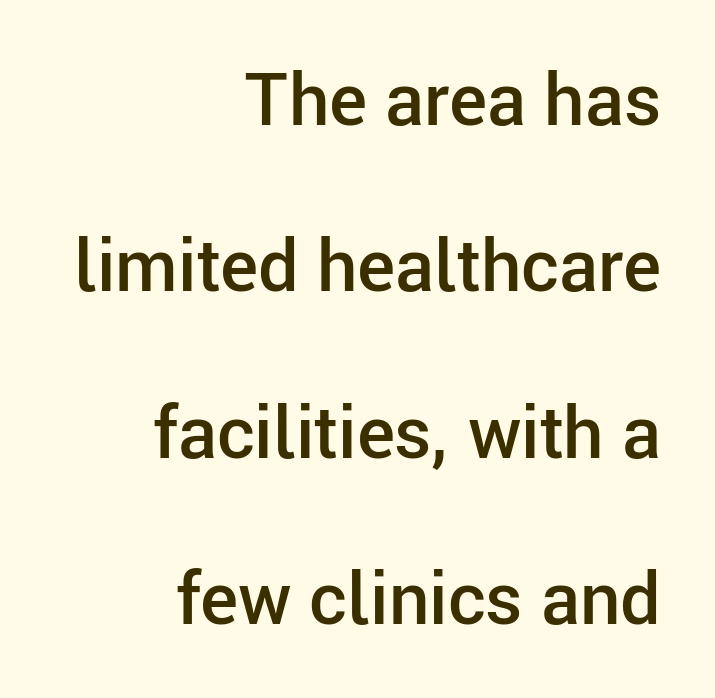
Does the type have serifs? No, each stem ends abruptly. The type sits square on the baseline with zero lean. The area under the type is left untouched. The rendering uses natural spacing where letterforms have individual widths. The compositor pushed each line to the right boundary.
